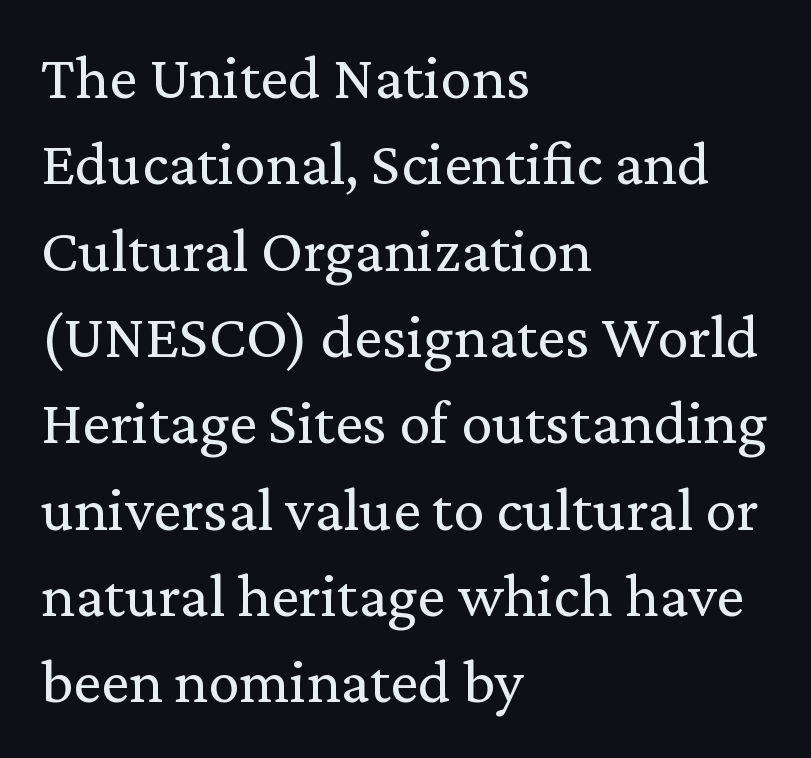
Each line starts at the same left margin while the right side varies. A typesetter would label this face a serif. No letter is thick-stroked: the sample isn't bold. The face used here is rendered with its standard letterfit. This block has exactly the height ordinary leading produces.
